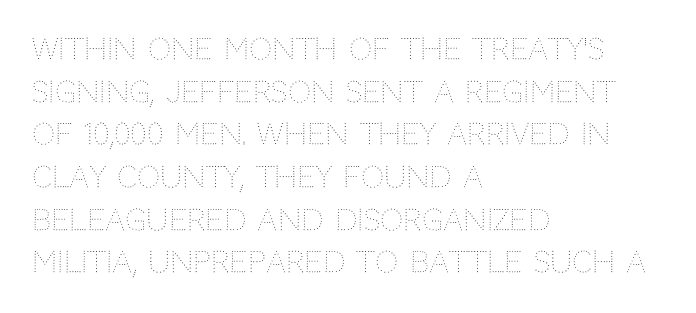
Q: Is the text bold? A: No.
Q: Is the text italic (slanted)? A: No, it is upright.
Q: Is the text underlined? A: No.
Q: How is the paragraph aligned? A: Left-aligned.
Q: Is the spacing between letters normal or unusually wide? A: Normal.
Q: Is the spacing between lines tight, normal or loose? A: Normal.
Q: Width (condensed, normal, or wide)? A: Normal.
Q: Stroke contrast? A: Medium.
Q: x-height? A: Large.
Q: Monospaced? A: No.
